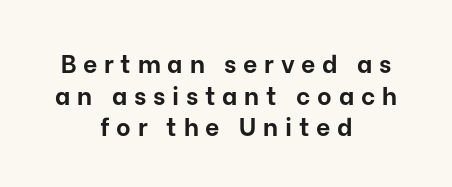
The image shows 25 px bold type, upright; set centered, normal line spacing (1.27x), unusually wide letter spacing (+0.27 em), not underlined.
